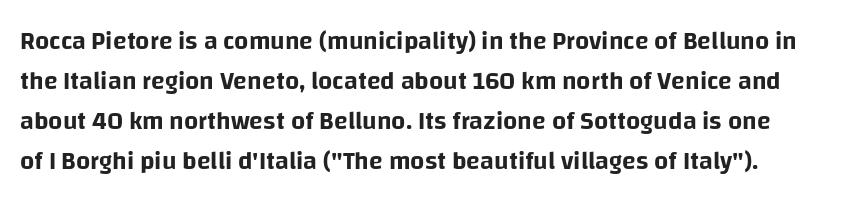
Q: Is the text italic (slanted)? A: No, it is upright.
Q: Is the text underlined? A: No.
Q: Is the spacing between letters normal or unusually wide? A: Normal.
Q: Is the spacing between lines tight, normal or loose? A: Normal.
